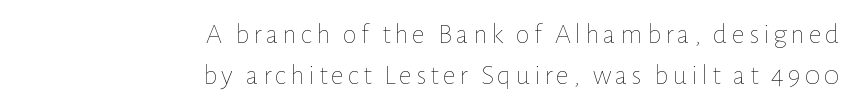
Weight: not bold — regular or lighter. The passage shown is typed in a proportional face where columns would drift. Teacher's note: observe the even right margin — that is flush-right alignment. This rendering features lettering with no underline. The lettering holds an erect, upright posture throughout.
